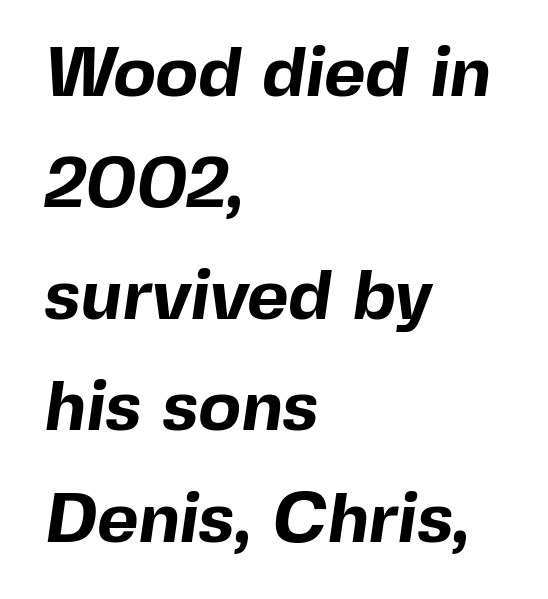
{"serif": "no", "bold": "yes", "weight": "bold", "width": "normal", "x_height": "medium", "monospaced": "no", "underline": "no", "align": "left", "line_spacing": "normal", "line_spacing_ratio": 1.57, "letter_spacing": "normal", "letter_spacing_em": 0.0, "glyph_px": 71}
